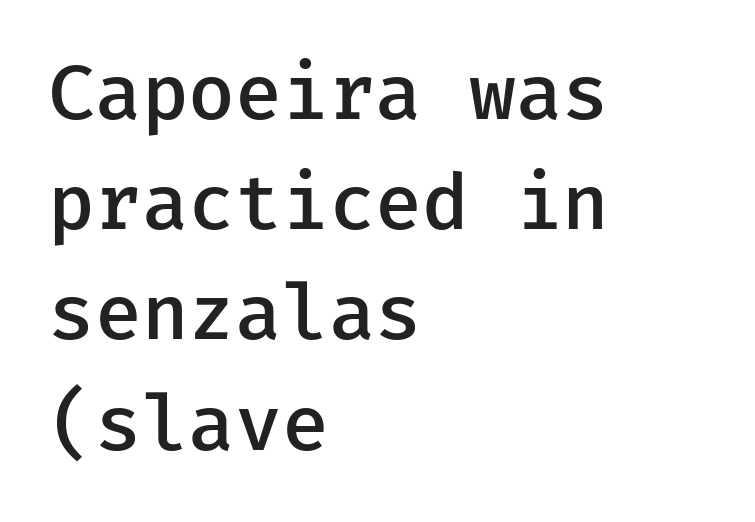
The image shows 76 px semibold sans-serif type, upright; set left-aligned, normal line spacing (1.45x), normal letter spacing, not underlined; low stroke contrast and a medium x-height.
